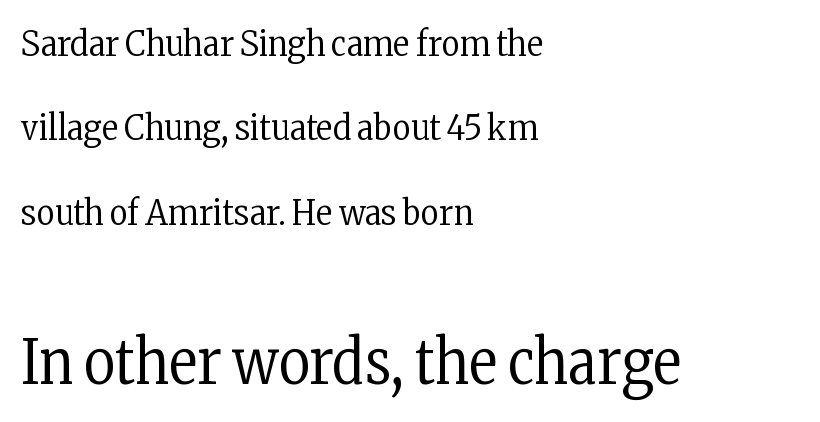
The image shows 61 px regular-weight, condensed serif type, upright; set left-aligned, loose line spacing (2.41x), normal letter spacing, not underlined; the second (bottom) block is 1.74x larger; low stroke contrast and a medium x-height.
